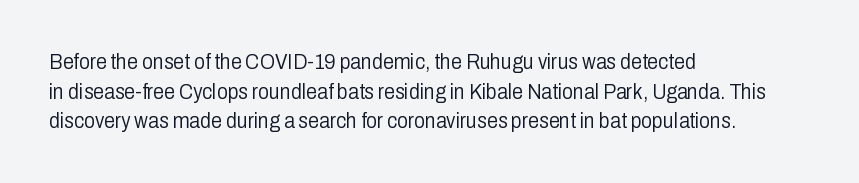
Unmarked baselines from the first word to the last. The designer left line spacing at the default. The rendering anchors every line to the left-hand side. The gaps between neighbouring characters are ordinary and unremarkable. The type sits square on the baseline with zero lean.
